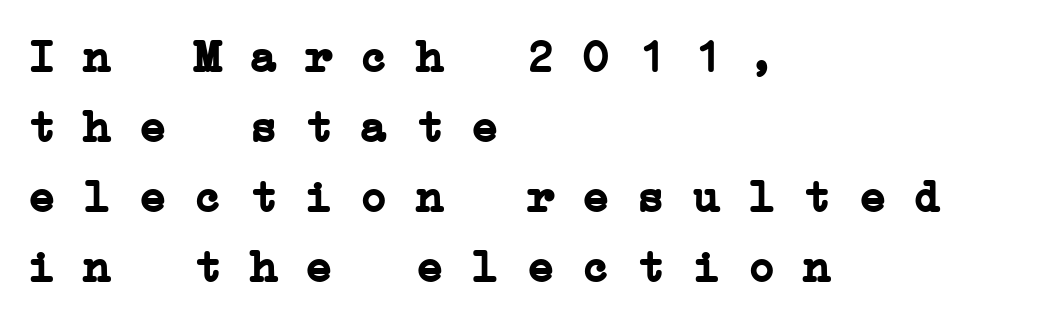
Q: Is the text bold? A: Yes.
Q: Is the typeface a serif or a sans-serif typeface? A: Serif.
Q: Is the text underlined? A: No.
Q: How is the paragraph aligned? A: Left-aligned.
Q: Is the spacing between letters normal or unusually wide? A: Normal.
Q: Is the spacing between lines tight, normal or loose? A: Normal.
Q: Width (condensed, normal, or wide)? A: Wide.
Q: Stroke contrast? A: Low.
Q: x-height? A: Medium.
Q: Monospaced? A: Yes.
